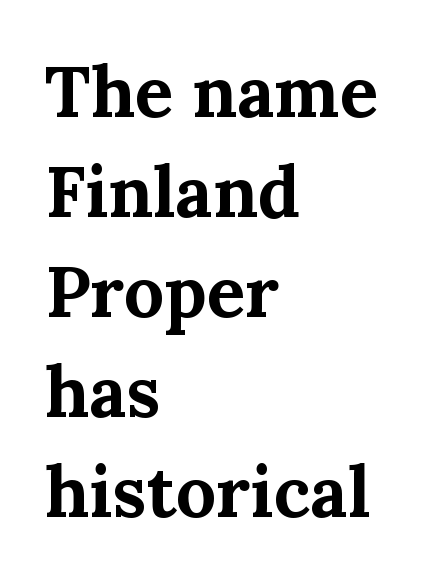
{"serif": "yes", "italic": "no", "bold": "yes", "weight": "bold", "width": "normal", "stroke_contrast": "medium", "x_height": "medium", "monospaced": "no", "underline": "no", "align": "left", "line_spacing": "normal", "line_spacing_ratio": 1.41, "letter_spacing": "normal", "letter_spacing_em": 0.0, "glyph_px": 71}
